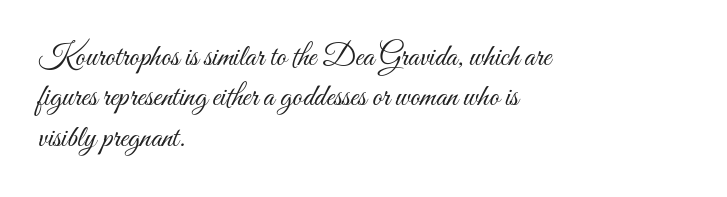
Counters stay open thanks to moderate or lighter strokes. If you drew a ruler down the left edge, every line would touch it. No word sits above an underline.
